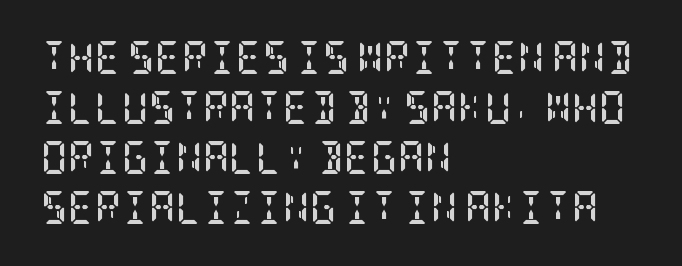
Q: Is the text bold? A: Yes.
Q: Is the text italic (slanted)? A: No, it is upright.
Q: Is the typeface a serif or a sans-serif typeface? A: Serif.
Q: Is the text underlined? A: No.
Q: How is the paragraph aligned? A: Left-aligned.
Q: Is the spacing between letters normal or unusually wide? A: Normal.
Q: Is the spacing between lines tight, normal or loose? A: Normal.
Q: Width (condensed, normal, or wide)? A: Condensed.
Q: Stroke contrast? A: Low.
Q: x-height? A: Large.
